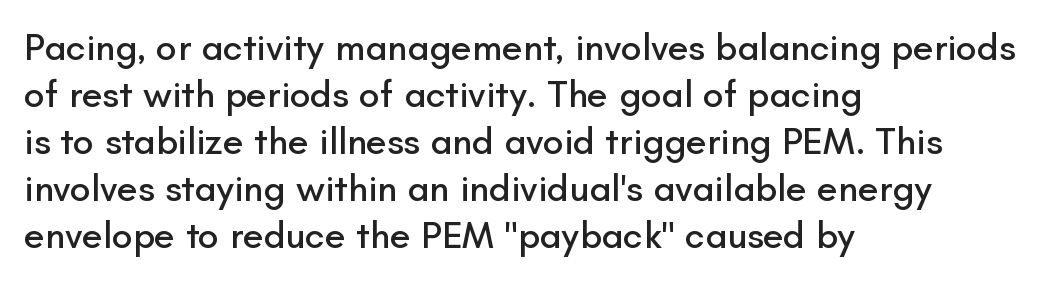
Q: Is the text italic (slanted)? A: No, it is upright.
Q: Is the typeface a serif or a sans-serif typeface? A: Sans-serif.
Q: Is the text underlined? A: No.
Q: How is the paragraph aligned? A: Left-aligned.
Q: Is the spacing between letters normal or unusually wide? A: Normal.
Q: Width (condensed, normal, or wide)? A: Normal.
Q: Stroke contrast? A: Low.
Q: x-height? A: Small.
Q: Monospaced? A: No.
